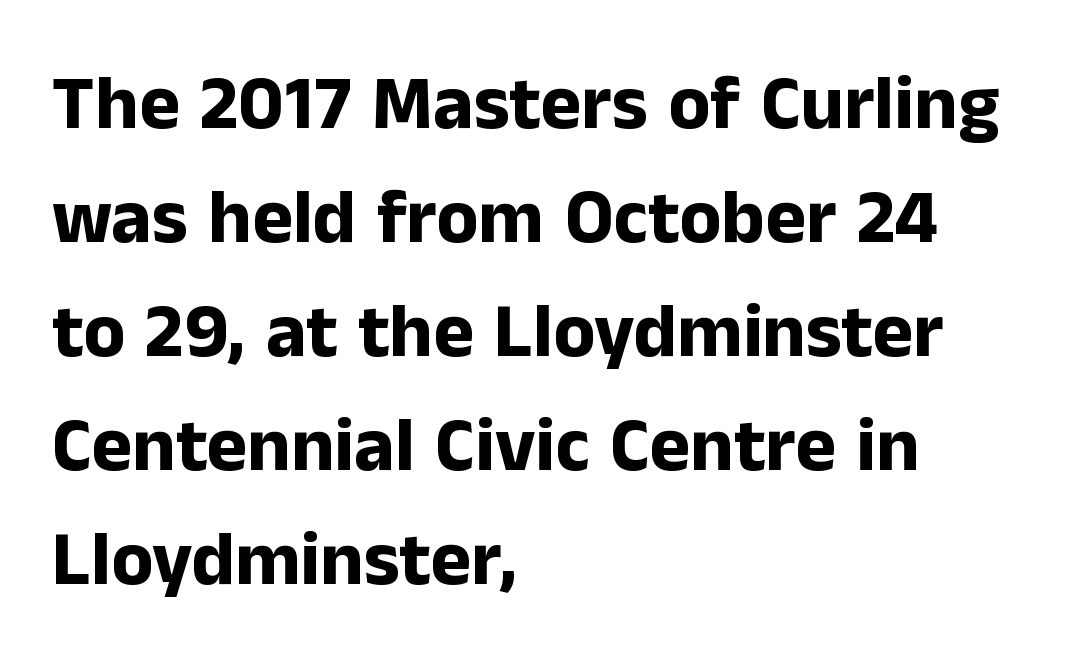
{"serif": "no", "italic": "no", "bold": "yes", "weight": "bold", "width": "normal", "stroke_contrast": "low", "x_height": "medium", "monospaced": "no", "underline": "no", "align": "left", "line_spacing": "normal", "line_spacing_ratio": 1.48, "letter_spacing": "normal", "letter_spacing_em": 0.0, "glyph_px": 77}
